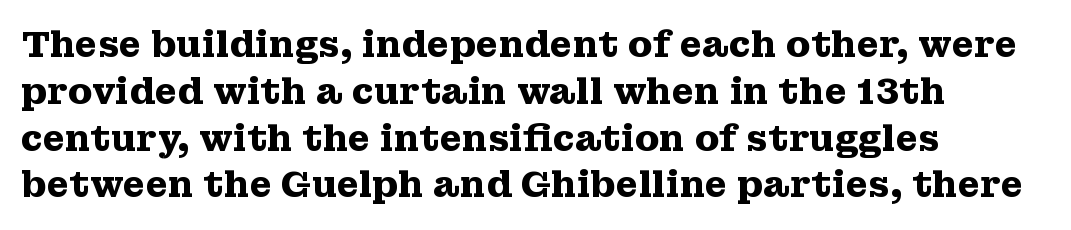
Is there any slant? The stems are plumb. Do the characters align in a grid? No, the font is proportional. No word sits above an underline. These lines sit exactly where default settings would place them. The line texture is even and compact thanks to regular tracking.
